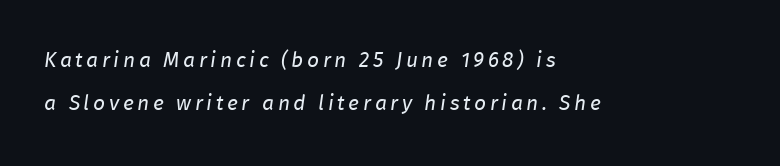
Q: Is the text bold? A: No.
Q: Is the text italic (slanted)? A: Yes, it leans right by about 8 degrees.
Q: Is the text underlined? A: No.
Q: How is the paragraph aligned? A: Left-aligned.
Q: Is the spacing between lines tight, normal or loose? A: Loose.
